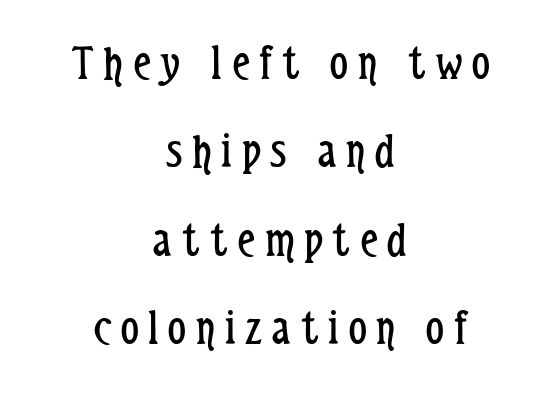
The image shows 50 px regular-weight, condensed sans-serif type, upright; set centered, line spacing 1.77x, unusually wide letter spacing (+0.2 em), not underlined; low stroke contrast and a medium x-height.
